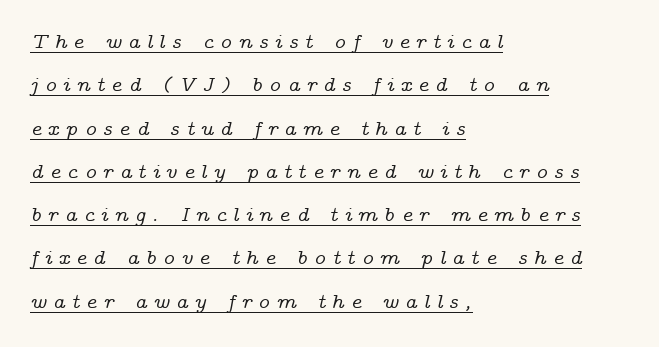
The image shows 21 px text type, italic (leaning right); set left-aligned, loose line spacing (2.06x), unusually wide letter spacing (+0.28 em), underlined.
